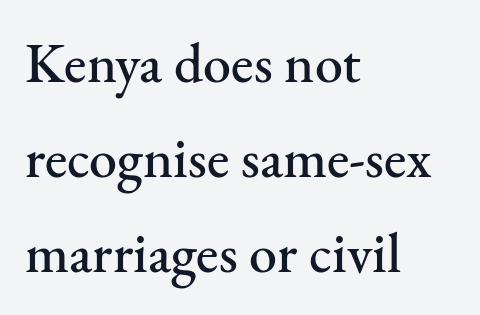
The horizontal fit of the characters is conventional and even. Line spacing here is normal. Decoration check: the copy has no underline. Think of a printed novel: that variable character pitch is what you see here. These lines were composed using upright roman letters. Serifs: yes, visible at the terminals of the letterforms.
